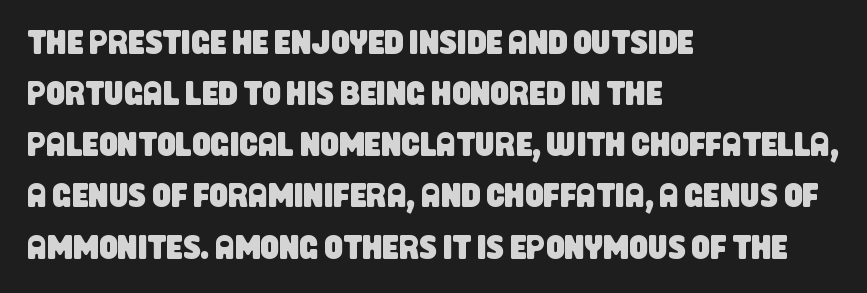
Honestly, there is no underline to notice here at all. These lines are rendered in a variable-pitch font. Horizontal bands of white between lines are of average thickness. In CSS terms this would be text-align: left.
